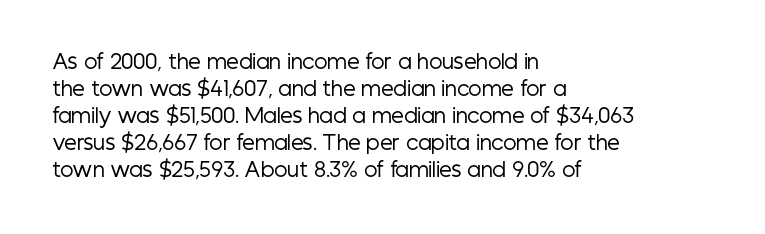
This sample uses an upright cut, with every glyph sitting square on the baseline. Reading down the column, the eye jumps a familiar distance to each next line. The horizontal fit of the characters is conventional and even. This is not heavy type; no bold has been used.
